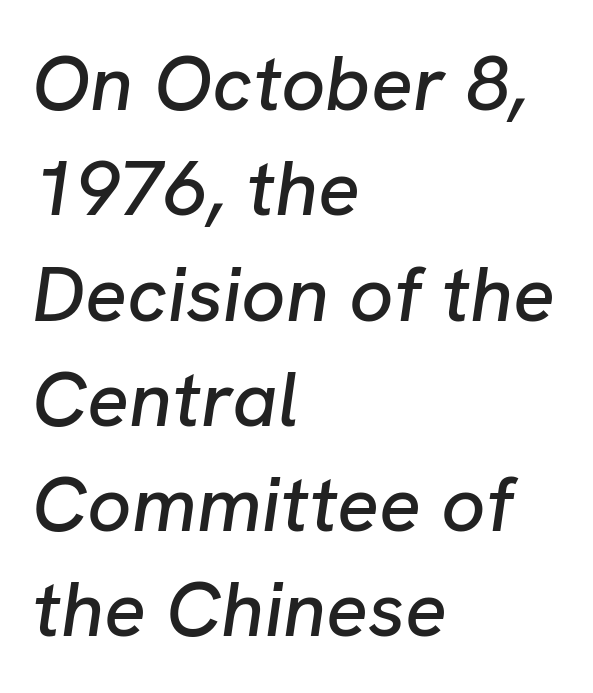
The image shows 78 px text type, italic (leaning right); set left-aligned, normal line spacing (1.35x), normal letter spacing, not underlined; low stroke contrast and a medium x-height.
